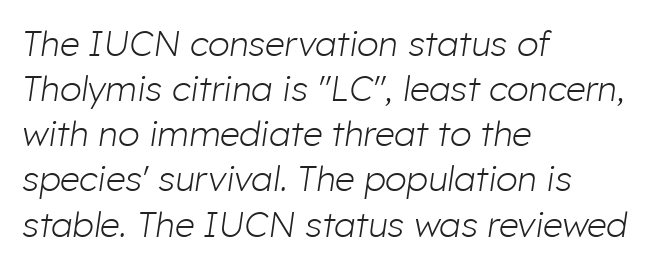
Typeset ragged right — the left edge is the straight one. This sample uses an oblique cut, with every glyph tilted off the vertical. Stems and bowls with no extra thickness — not bold. Here the glyphs are tracked normally, forming tight word shapes. Notice how descenders clear the ascenders below comfortably — that's standard leading.
